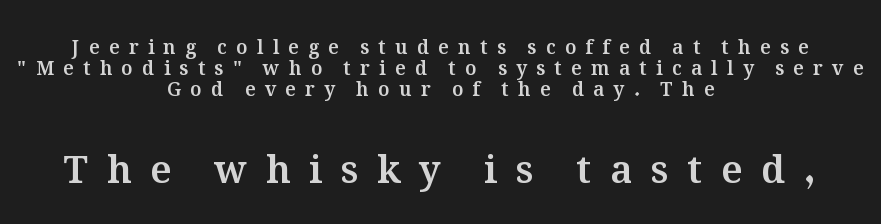
Q: Is the text italic (slanted)? A: No, it is upright.
Q: Is the text underlined? A: No.
Q: How is the paragraph aligned? A: Centered.
Q: Is the spacing between letters normal or unusually wide? A: Unusually wide.
Q: Is the spacing between lines tight, normal or loose? A: Tight.
Q: Which block of text is set in a larger size, the first (top) or the second (bottom)? A: The second (bottom) one.
Q: Width (condensed, normal, or wide)? A: Normal.
Q: Stroke contrast? A: Medium.
Q: x-height? A: Medium.
Q: Monospaced? A: No.
